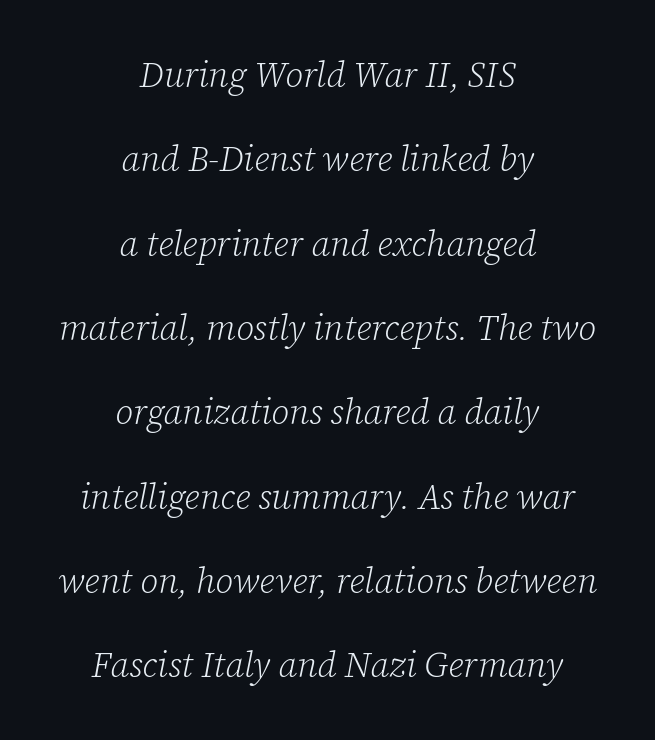
The designer went with a serif here, giving each stem small feet. In terms of letterspacing, this is plain default setting. Rule under the text: the space is simply empty. The space between consecutive lines is lavish. Every character sits at an angle, as italics do. On a weight scale, this lands at 450 or below.
